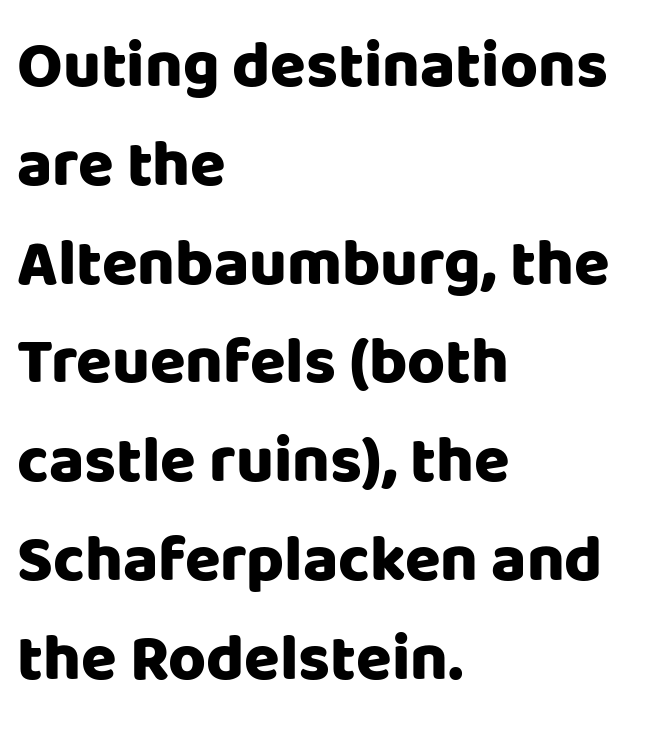
The image shows 65 px heavy sans-serif type, upright; set left-aligned, normal line spacing (1.52x), normal letter spacing, not underlined; low stroke contrast and a large x-height.
